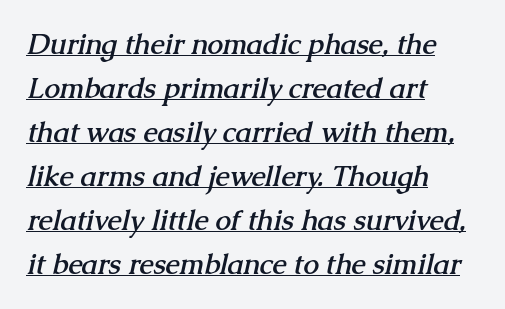
The image shows 28 px semibold serif type; set left-aligned, normal line spacing (1.57x), normal letter spacing, underlined; medium stroke contrast and a medium x-height.
